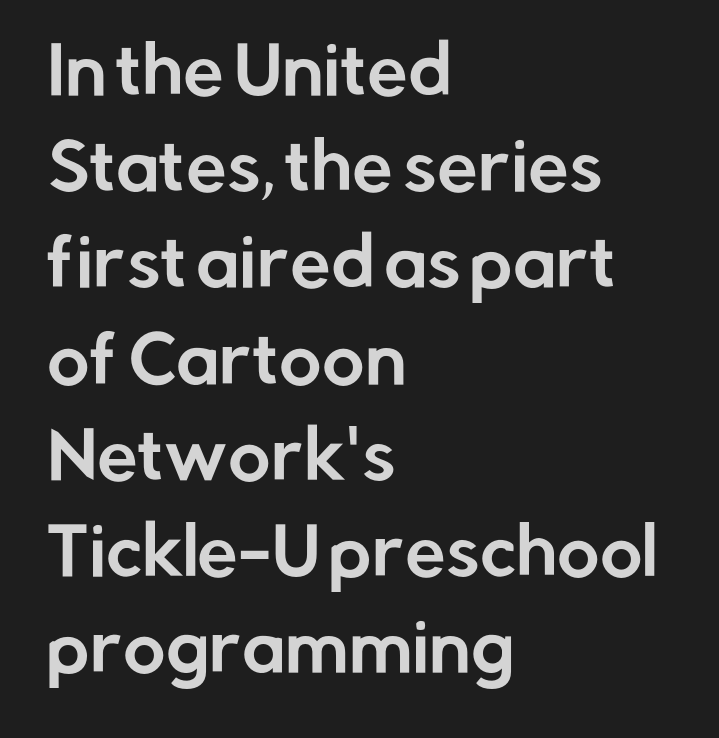
{"serif": "no", "italic": "no", "width": "normal", "stroke_contrast": "low", "x_height": "medium", "monospaced": "no", "underline": "no", "align": "left", "line_spacing": "normal", "line_spacing_ratio": 1.48, "letter_spacing": "normal", "letter_spacing_em": 0.0, "glyph_px": 65}
